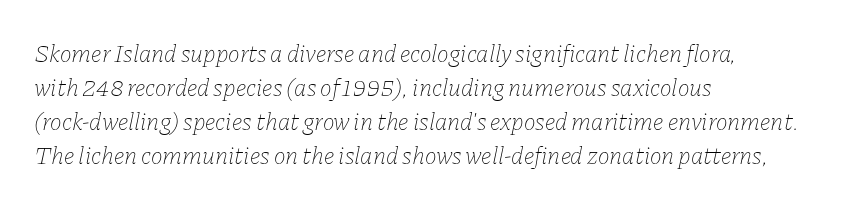
The font's italic variant was chosen for this text. The lines sit at an ordinary, default distance from one another. The words here are not underlined. The font is comparable to plain body text, perhaps lighter. A student would call this left alignment; a typographer would say flush left, rag right.
